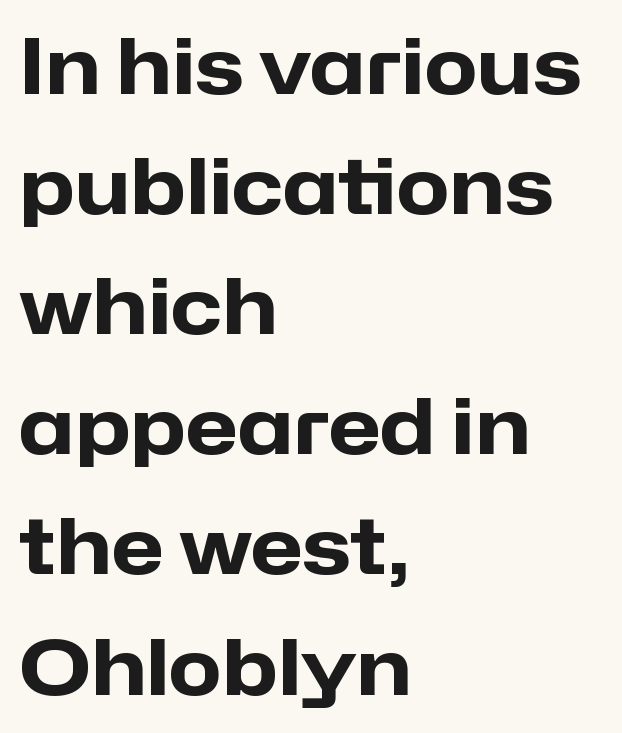
The image shows 77 px heavy sans-serif type, upright; set left-aligned, normal line spacing (1.56x), normal letter spacing, not underlined; low stroke contrast and a medium x-height.
